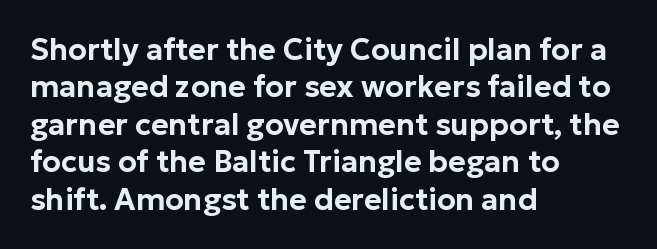
{"serif": "no", "italic": "no", "width": "normal", "stroke_contrast": "low", "x_height": "medium", "monospaced": "no", "underline": "no", "align": "left", "line_spacing": "normal", "line_spacing_ratio": 1.25, "letter_spacing": "normal", "letter_spacing_em": 0.0, "glyph_px": 30}
